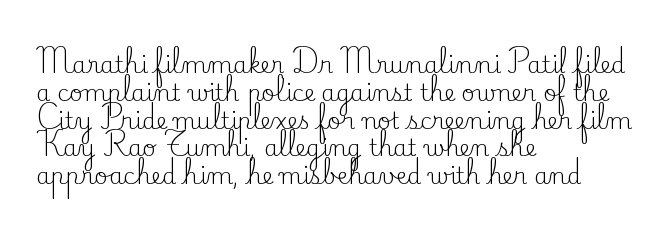
Q: Is the text bold? A: No.
Q: Is the text italic (slanted)? A: No, it is upright.
Q: Is the text underlined? A: No.
Q: How is the paragraph aligned? A: Left-aligned.
Q: Is the spacing between letters normal or unusually wide? A: Normal.
